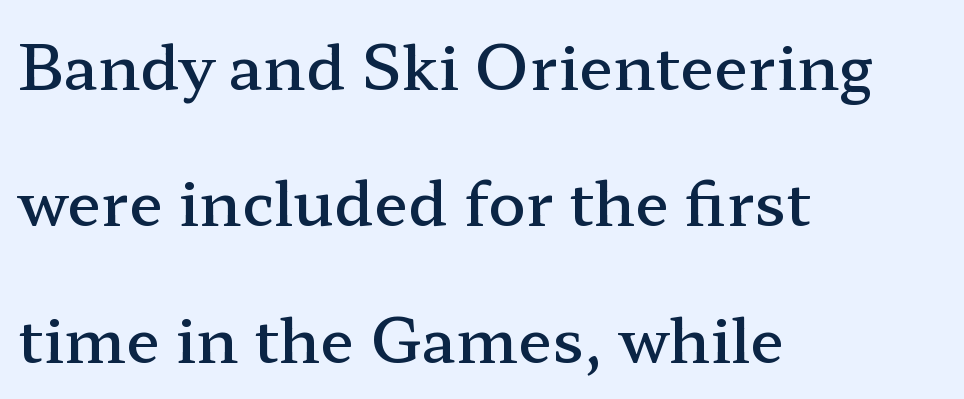
The image shows 62 px semibold, wide serif type, upright; set left-aligned, loose line spacing (2.2x), normal letter spacing, not underlined; low stroke contrast and a medium x-height.
